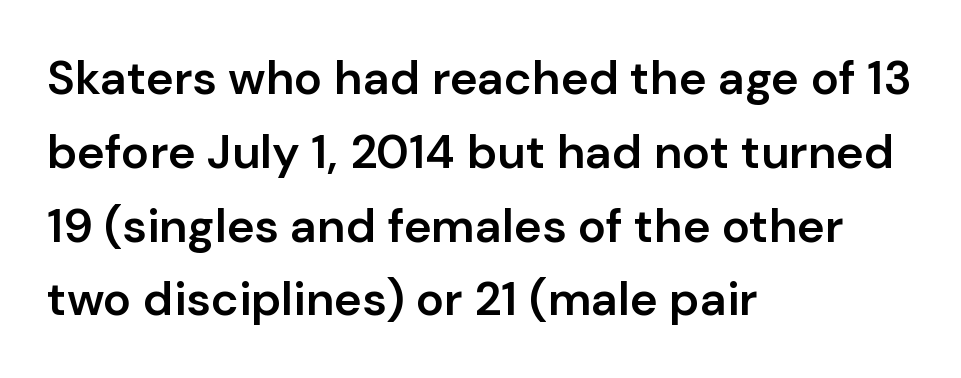
{"serif": "no", "italic": "no", "bold": "semi", "weight": "semibold", "width": "normal", "stroke_contrast": "low", "x_height": "medium", "monospaced": "no", "underline": "no", "align": "left", "line_spacing": "normal", "line_spacing_ratio": 1.57, "letter_spacing": "normal", "letter_spacing_em": 0.0, "glyph_px": 47}
